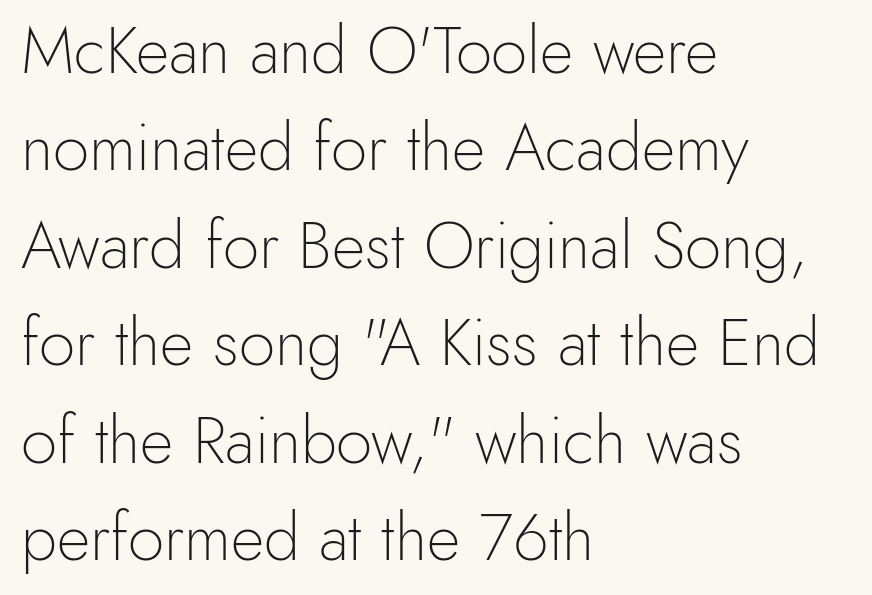
These lines keep a tight, regular rhythm from letter to letter. Quick note: not italic, upright. This rendering uses left alignment, leaving the right contour irregular. Descenders hang freely into open space. A typesetter would call this proportional, since set widths differ per character. Baseline-to-baseline distance is the conventional proportion of letter height.
